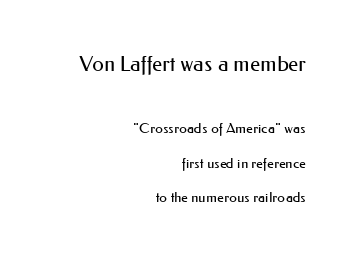
The image shows 21 px text type, upright; set right-aligned, loose line spacing (2.48x), normal letter spacing, not underlined; the first (top) block is 1.5x larger.
